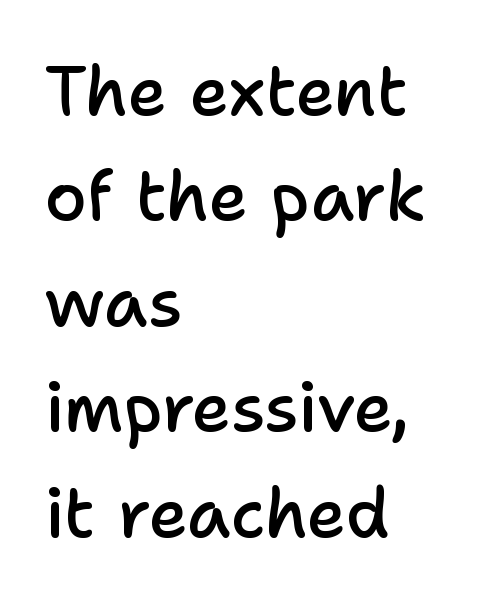
{"serif": "no", "italic": "no", "bold": "semi", "weight": "semibold", "width": "normal", "stroke_contrast": "low", "x_height": "medium", "monospaced": "no", "underline": "no", "align": "left", "line_spacing": "normal", "line_spacing_ratio": 1.55, "letter_spacing": "normal", "letter_spacing_em": 0.0, "glyph_px": 68}
